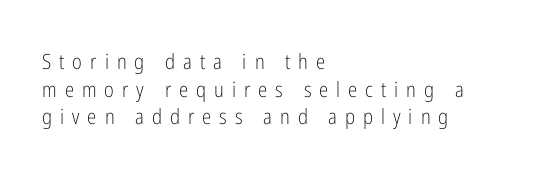
{"italic": "no", "bold": "no", "underline": "no", "align": "left", "line_spacing": "normal", "line_spacing_ratio": 1.31, "letter_spacing": "wide", "letter_spacing_em": 0.38, "glyph_px": 21}
